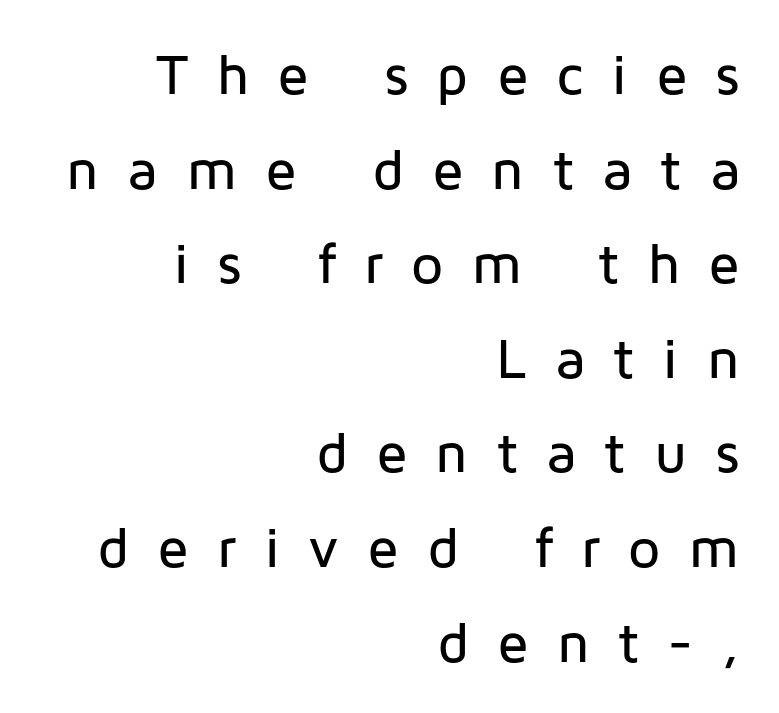
Q: Is the text italic (slanted)? A: No, it is upright.
Q: Is the typeface a serif or a sans-serif typeface? A: Sans-serif.
Q: Is the text underlined? A: No.
Q: How is the paragraph aligned? A: Right-aligned.
Q: Is the spacing between letters normal or unusually wide? A: Unusually wide.
Q: Is the spacing between lines tight, normal or loose? A: Normal.
Q: Width (condensed, normal, or wide)? A: Normal.
Q: Stroke contrast? A: Low.
Q: x-height? A: Medium.
Q: Monospaced? A: No.
